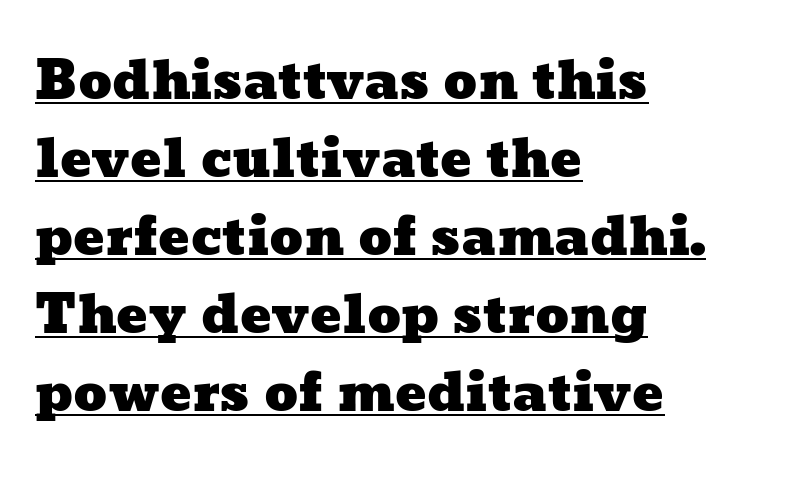
{"width": "wide", "stroke_contrast": "low", "x_height": "medium", "monospaced": "no", "underline": "yes", "align": "left", "line_spacing": "normal", "line_spacing_ratio": 1.5, "letter_spacing": "normal", "letter_spacing_em": 0.0, "glyph_px": 52}
